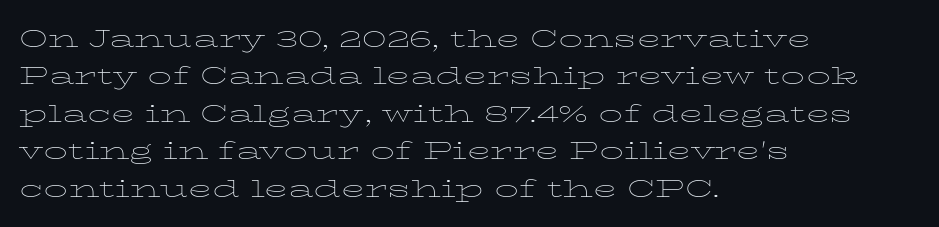
Evenly set lines give the paragraph a standard silhouette. Here the glyphs are tracked normally, forming tight word shapes. Rule under the text: the space is simply empty. Italic? Not at all — the glyphs are vertical. These glyphs show unthickened strokes, regular width or finer.
